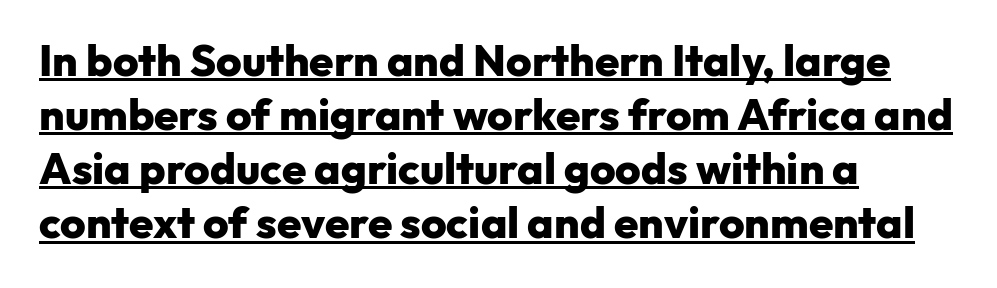
Q: Is the text bold? A: Yes.
Q: Is the text italic (slanted)? A: No, it is upright.
Q: Is the typeface a serif or a sans-serif typeface? A: Sans-serif.
Q: Is the text underlined? A: Yes.
Q: How is the paragraph aligned? A: Left-aligned.
Q: Is the spacing between letters normal or unusually wide? A: Normal.
Q: Width (condensed, normal, or wide)? A: Normal.
Q: Stroke contrast? A: Low.
Q: x-height? A: Medium.
Q: Monospaced? A: No.
